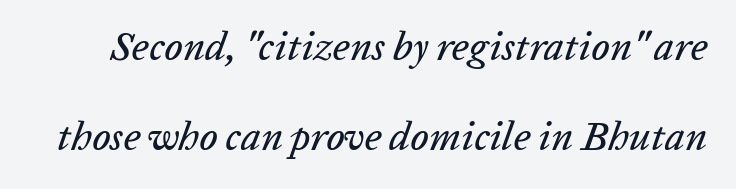
Q: Is the text italic (slanted)? A: Yes, it leans right by about 20 degrees.
Q: Is the text underlined? A: No.
Q: Is the spacing between letters normal or unusually wide? A: Normal.
Q: Is the spacing between lines tight, normal or loose? A: Loose.
Q: Width (condensed, normal, or wide)? A: Normal.
Q: Stroke contrast? A: Low.
Q: x-height? A: Medium.
Q: Monospaced? A: No.
